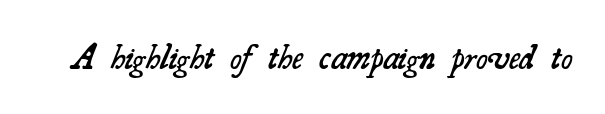
Spacing verdict: proportional, widths tailored to each character. The text was rendered using a seriffed face with decorative stroke endings. Each word holds together tightly as a unit, with standard inter-letter gaps. Honestly, there is no underline to notice here at all. The sample has been set in demibold, a notch under bold.
